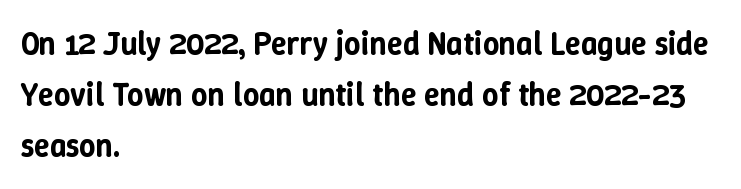
{"italic": "no", "width": "normal", "stroke_contrast": "low", "x_height": "medium", "monospaced": "no", "underline": "no", "align": "left", "line_spacing": "normal", "line_spacing_ratio": 1.6, "letter_spacing": "normal", "letter_spacing_em": 0.0, "glyph_px": 32}
